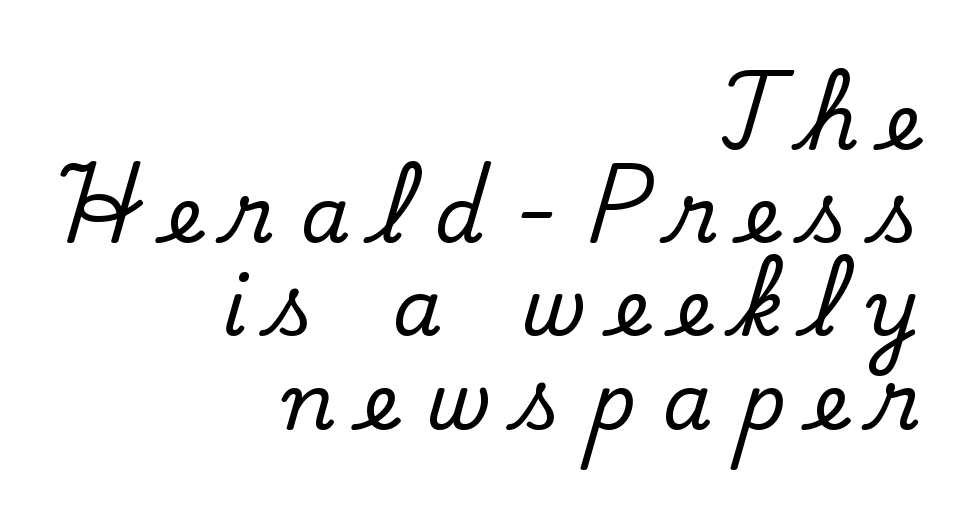
{"serif": "yes", "width": "normal", "stroke_contrast": "low", "x_height": "small", "monospaced": "no", "underline": "no", "align": "right", "line_spacing_ratio": 1.18, "letter_spacing": "wide", "letter_spacing_em": 0.34, "glyph_px": 79}
